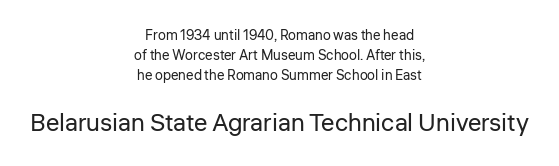
Every stem runs plumb, perpendicular to the baseline. Standard letterfit; no display-style spreading of the glyphs. If you measured baseline to baseline, you'd find a middling distance. Descenders are the only things crossing below the line.
